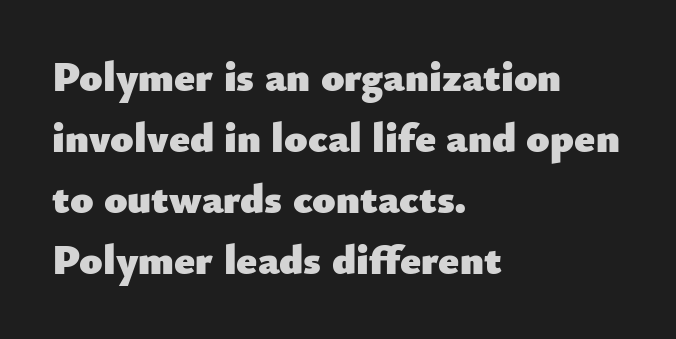
Type without underlining. These lines are rendered in a variable-pitch font. When letters stand straight like this, we call the style roman or upright. The passage shown has conventional tracking throughout. How heavy is the stroke? Heavy — this is a bold.
